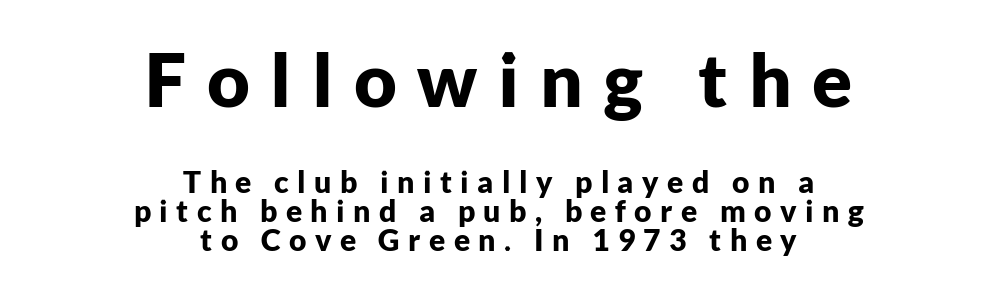
Q: Is the text bold? A: Yes.
Q: Is the text italic (slanted)? A: No, it is upright.
Q: Is the typeface a serif or a sans-serif typeface? A: Sans-serif.
Q: Is the text underlined? A: No.
Q: How is the paragraph aligned? A: Centered.
Q: Is the spacing between letters normal or unusually wide? A: Unusually wide.
Q: Is the spacing between lines tight, normal or loose? A: Tight.
Q: Which block of text is set in a larger size, the first (top) or the second (bottom)? A: The first (top) one.
Q: Width (condensed, normal, or wide)? A: Normal.
Q: Stroke contrast? A: Low.
Q: x-height? A: Medium.
Q: Monospaced? A: No.
